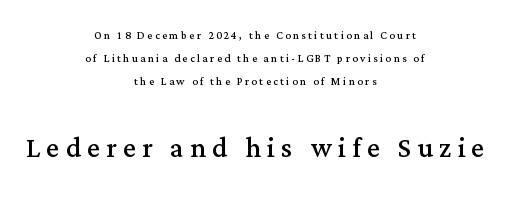
The image shows 36 px regular-weight serif type, upright; set centered, normal line spacing (1.63x), not underlined; the second (bottom) block is 2.57x larger; medium stroke contrast and a medium x-height.
